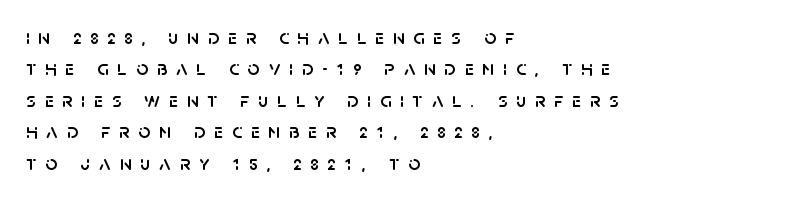
Q: Is the text italic (slanted)? A: No, it is upright.
Q: Is the text underlined? A: No.
Q: How is the paragraph aligned? A: Left-aligned.
Q: Is the spacing between letters normal or unusually wide? A: Unusually wide.
Q: Is the spacing between lines tight, normal or loose? A: Normal.
